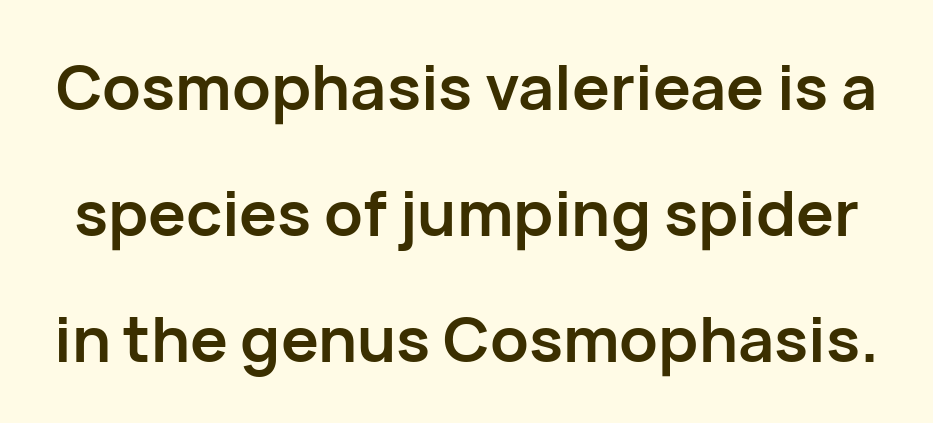
Weight: bold. Here the designer chose a conventional face with non-uniform glyph widths. Is there any slant? The stems are plumb. Leading: increased. A bare baseline throughout the passage.
